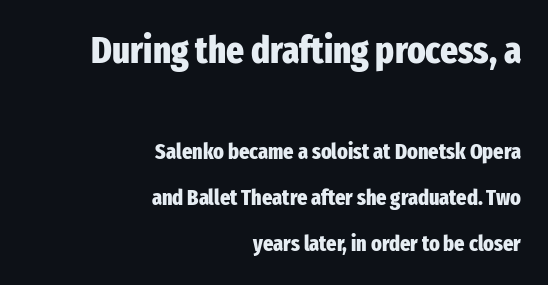
{"serif": "no", "italic": "no", "bold": "yes", "weight": "heavy", "width": "condensed", "stroke_contrast": "low", "x_height": "medium", "monospaced": "no", "underline": "no", "align": "right", "line_spacing": "loose", "line_spacing_ratio": 2.11, "letter_spacing": "normal", "letter_spacing_em": 0.0, "larger_block": "first", "size_ratio": 1.73, "glyph_px": 38}
